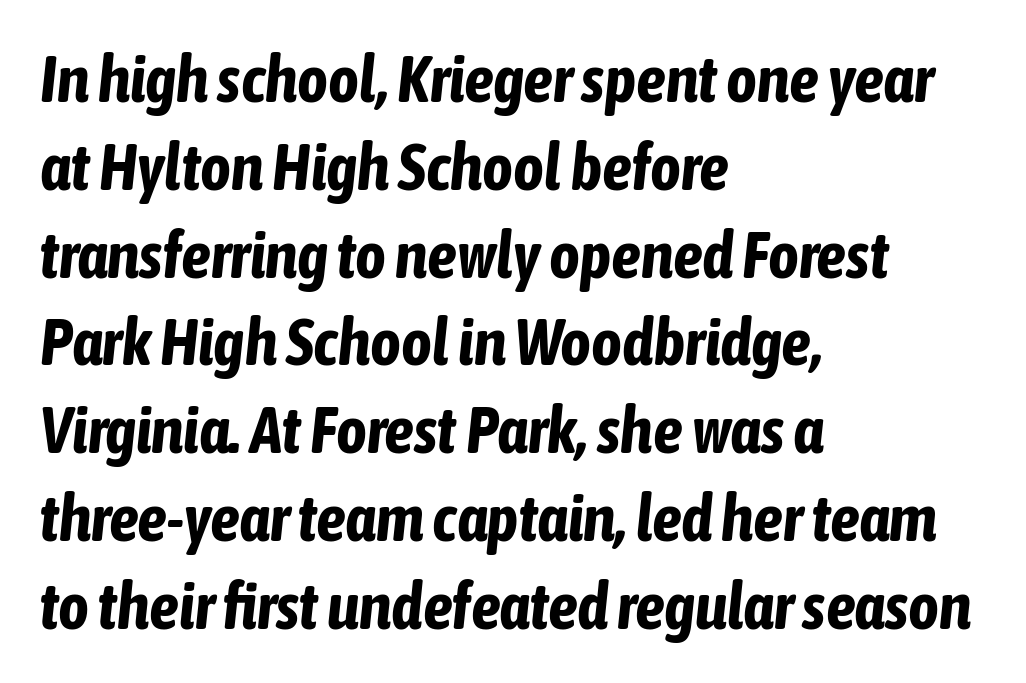
{"italic": "yes", "lean": "right", "slant_degrees": 6, "bold": "yes", "weight": "bold", "width": "condensed", "stroke_contrast": "low", "x_height": "medium", "monospaced": "no", "underline": "no", "align": "left", "line_spacing": "normal", "line_spacing_ratio": 1.33, "letter_spacing": "normal", "letter_spacing_em": 0.0, "glyph_px": 66}
